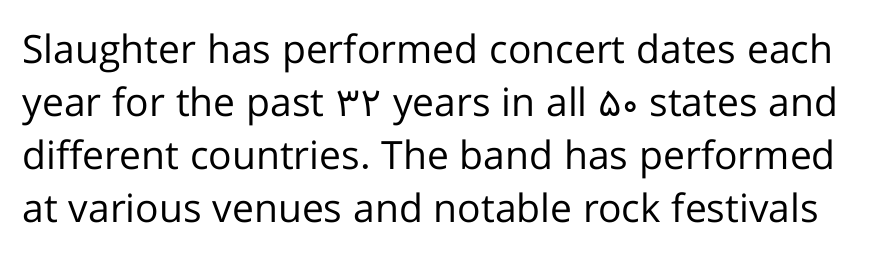
The line texture is even and compact thanks to regular tracking. Counters stay open thanks to moderate or lighter strokes. The text was rendered using a sans face with plain stroke endings. Rows of type keep a routine distance in the vertical direction. These lines are rendered in a variable-pitch font.
